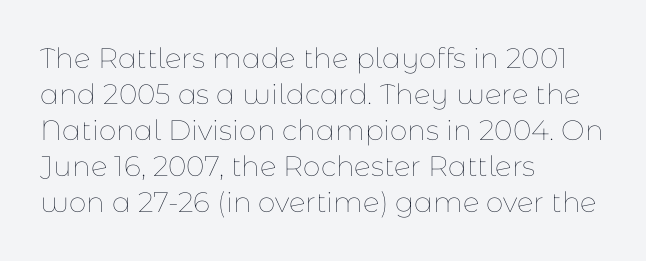
Q: Is the text bold? A: No.
Q: Is the text italic (slanted)? A: No, it is upright.
Q: Is the text underlined? A: No.
Q: How is the paragraph aligned? A: Left-aligned.
Q: Is the spacing between letters normal or unusually wide? A: Normal.
Q: Is the spacing between lines tight, normal or loose? A: Normal.
Q: Width (condensed, normal, or wide)? A: Normal.
Q: Stroke contrast? A: Low.
Q: x-height? A: Medium.
Q: Monospaced? A: No.
